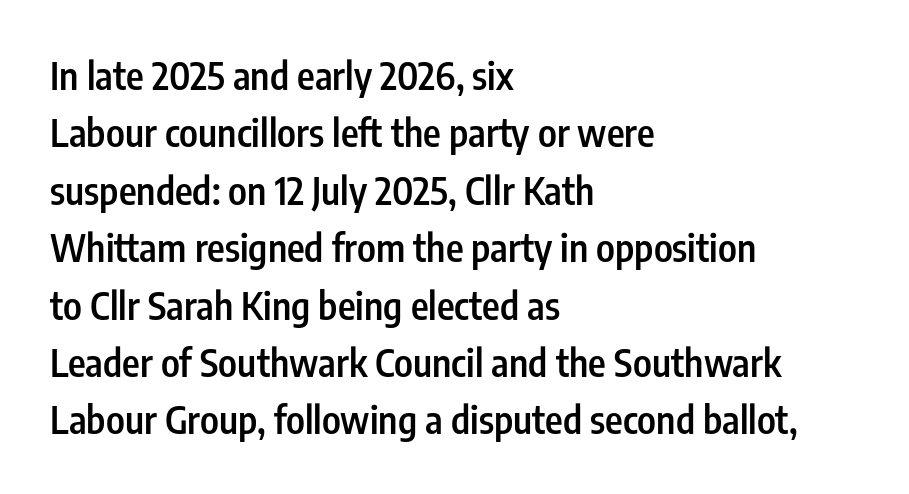
Q: Is the text bold? A: Semi-bold.
Q: Is the text italic (slanted)? A: No, it is upright.
Q: Is the typeface a serif or a sans-serif typeface? A: Sans-serif.
Q: Is the text underlined? A: No.
Q: How is the paragraph aligned? A: Left-aligned.
Q: Is the spacing between letters normal or unusually wide? A: Normal.
Q: Is the spacing between lines tight, normal or loose? A: Normal.
Q: Width (condensed, normal, or wide)? A: Condensed.
Q: Stroke contrast? A: Low.
Q: x-height? A: Medium.
Q: Monospaced? A: No.
